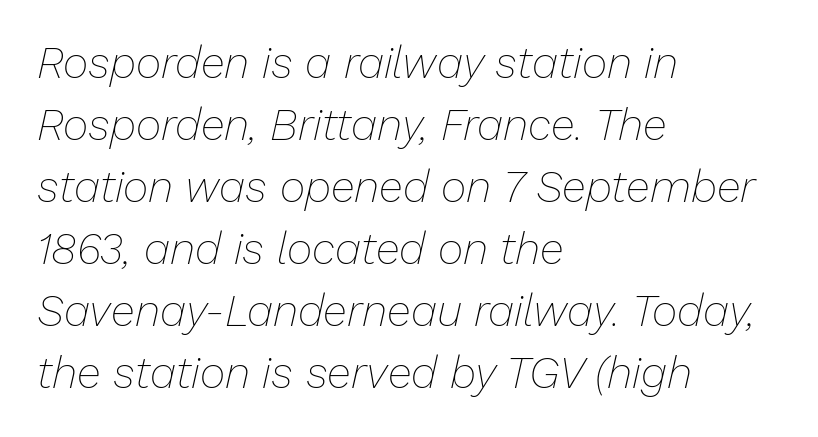
Q: Is the text bold? A: No.
Q: Is the text italic (slanted)? A: Yes, it leans right by about 13 degrees.
Q: Is the text underlined? A: No.
Q: How is the paragraph aligned? A: Left-aligned.
Q: Is the spacing between letters normal or unusually wide? A: Normal.
Q: Is the spacing between lines tight, normal or loose? A: Normal.
Q: Width (condensed, normal, or wide)? A: Normal.
Q: Stroke contrast? A: Low.
Q: x-height? A: Medium.
Q: Monospaced? A: No.
